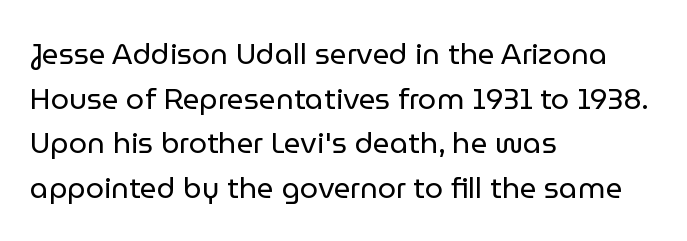
{"serif": "no", "italic": "no", "bold": "no", "weight": "regular", "width": "normal", "stroke_contrast": "low", "x_height": "medium", "monospaced": "no", "underline": "no", "align": "left", "line_spacing": "normal", "line_spacing_ratio": 1.54, "letter_spacing": "normal", "letter_spacing_em": 0.0, "glyph_px": 29}
